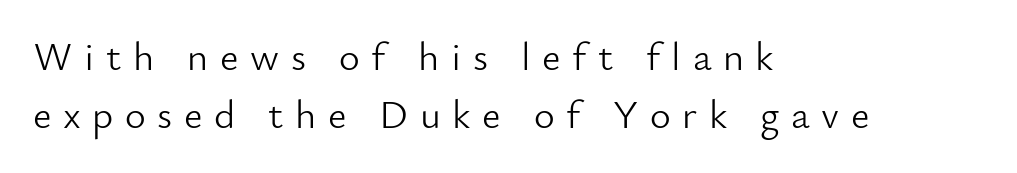
{"serif": "no", "italic": "no", "bold": "no", "weight": "light", "width": "normal", "stroke_contrast": "low", "x_height": "small", "monospaced": "no", "underline": "no", "align": "left", "line_spacing": "normal", "line_spacing_ratio": 1.44, "letter_spacing": "wide", "letter_spacing_em": 0.29, "glyph_px": 40}
